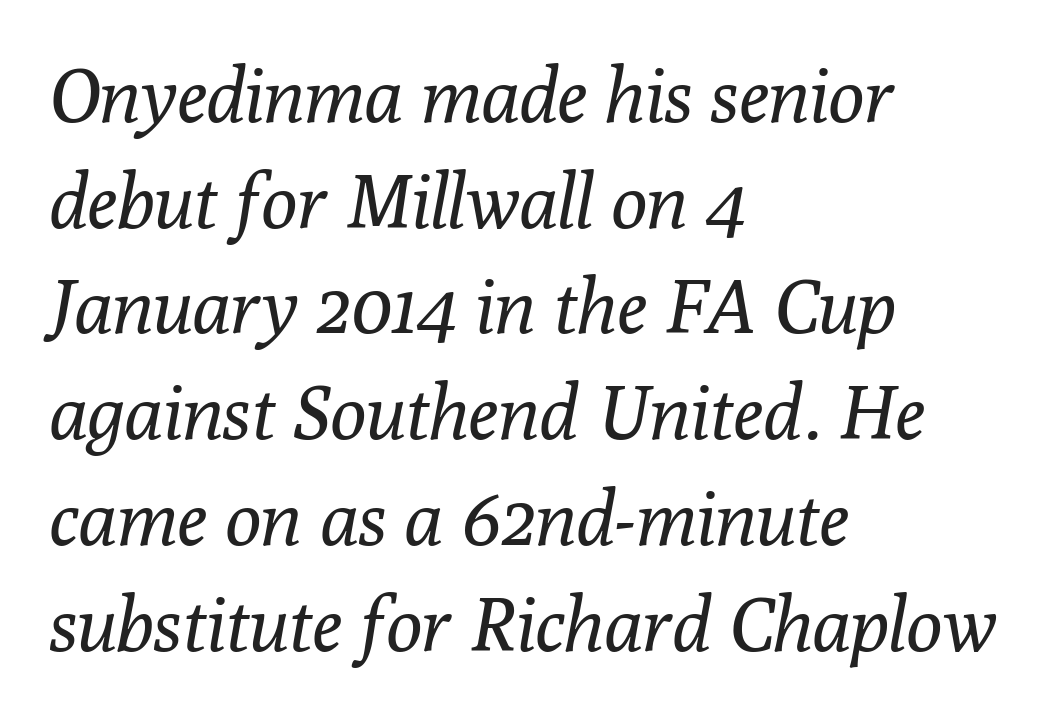
Q: Is the text bold? A: No.
Q: Is the text italic (slanted)? A: Yes, it leans right by about 10 degrees.
Q: Is the typeface a serif or a sans-serif typeface? A: Serif.
Q: Is the text underlined? A: No.
Q: How is the paragraph aligned? A: Left-aligned.
Q: Is the spacing between letters normal or unusually wide? A: Normal.
Q: Is the spacing between lines tight, normal or loose? A: Normal.
Q: Width (condensed, normal, or wide)? A: Normal.
Q: Stroke contrast? A: Low.
Q: x-height? A: Medium.
Q: Monospaced? A: No.
